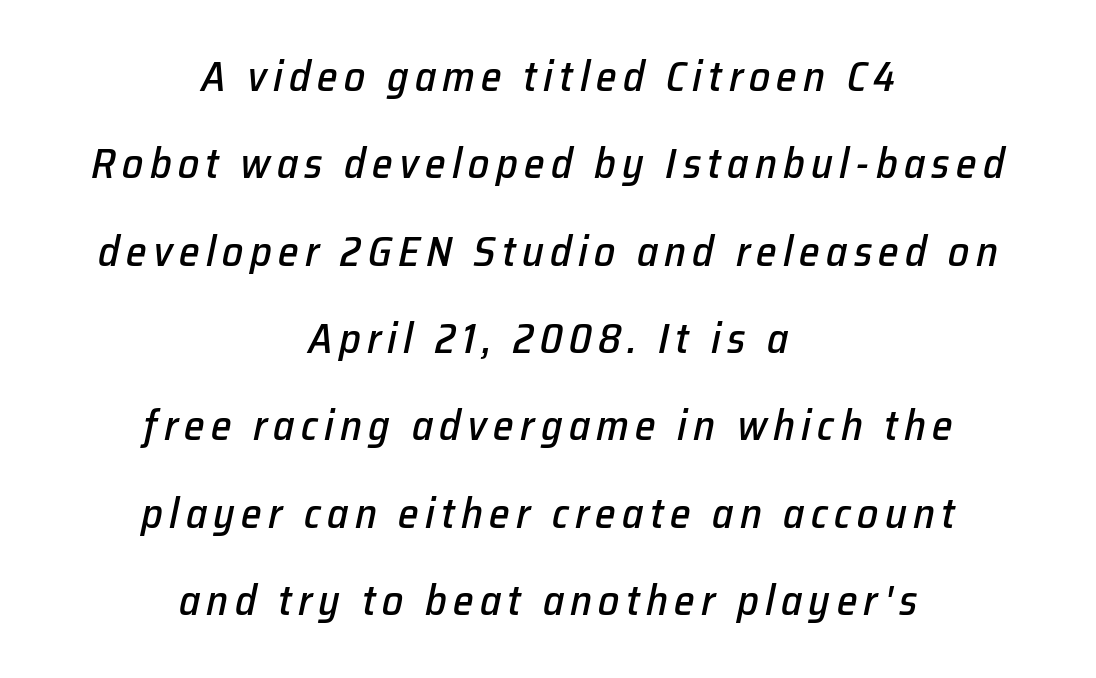
{"italic": "yes", "lean": "right", "slant_degrees": 12, "width": "normal", "stroke_contrast": "low", "x_height": "medium", "monospaced": "no", "underline": "no", "align": "center", "line_spacing": "loose", "line_spacing_ratio": 2.08, "glyph_px": 42}
